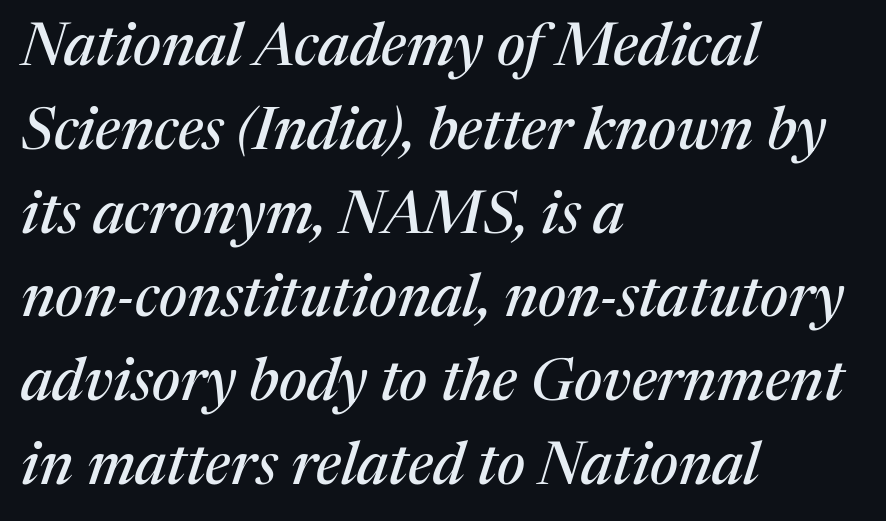
Q: Is the text italic (slanted)? A: Yes, it leans right by about 17 degrees.
Q: Is the typeface a serif or a sans-serif typeface? A: Serif.
Q: Is the text underlined? A: No.
Q: How is the paragraph aligned? A: Left-aligned.
Q: Is the spacing between letters normal or unusually wide? A: Normal.
Q: Is the spacing between lines tight, normal or loose? A: Normal.
Q: Width (condensed, normal, or wide)? A: Normal.
Q: Stroke contrast? A: Medium.
Q: x-height? A: Medium.
Q: Monospaced? A: No.
